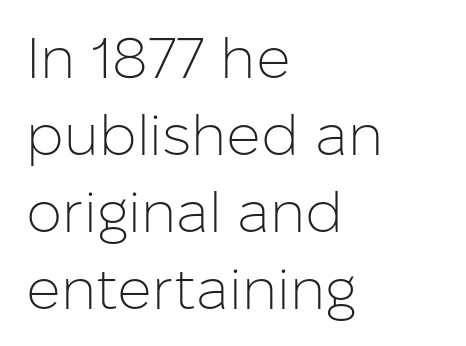
Q: Is the text bold? A: No.
Q: Is the text italic (slanted)? A: No, it is upright.
Q: Is the typeface a serif or a sans-serif typeface? A: Sans-serif.
Q: Is the text underlined? A: No.
Q: How is the paragraph aligned? A: Left-aligned.
Q: Is the spacing between letters normal or unusually wide? A: Normal.
Q: Is the spacing between lines tight, normal or loose? A: Normal.
Q: Width (condensed, normal, or wide)? A: Normal.
Q: Stroke contrast? A: Low.
Q: x-height? A: Medium.
Q: Monospaced? A: No.
